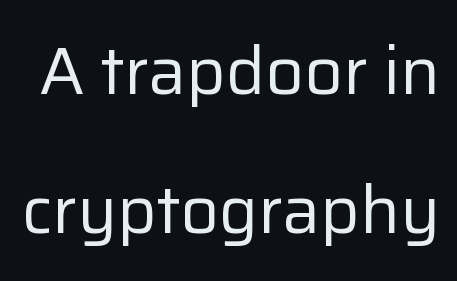
{"serif": "no", "italic": "no", "bold": "no", "weight": "regular", "width": "normal", "stroke_contrast": "low", "x_height": "medium", "monospaced": "no", "underline": "no", "line_spacing": "loose", "line_spacing_ratio": 2.08, "letter_spacing": "normal", "letter_spacing_em": 0.0, "glyph_px": 67}
